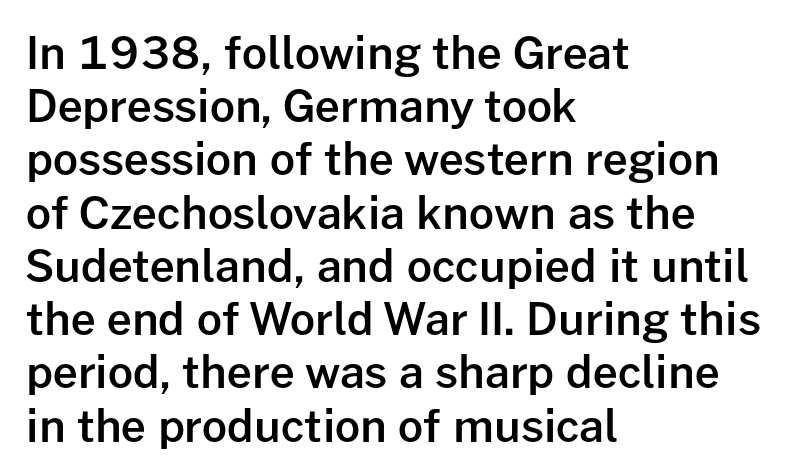
The image shows 44 px semibold sans-serif type, upright; set left-aligned, line spacing 1.21x, normal letter spacing, not underlined; low stroke contrast and a medium x-height.
